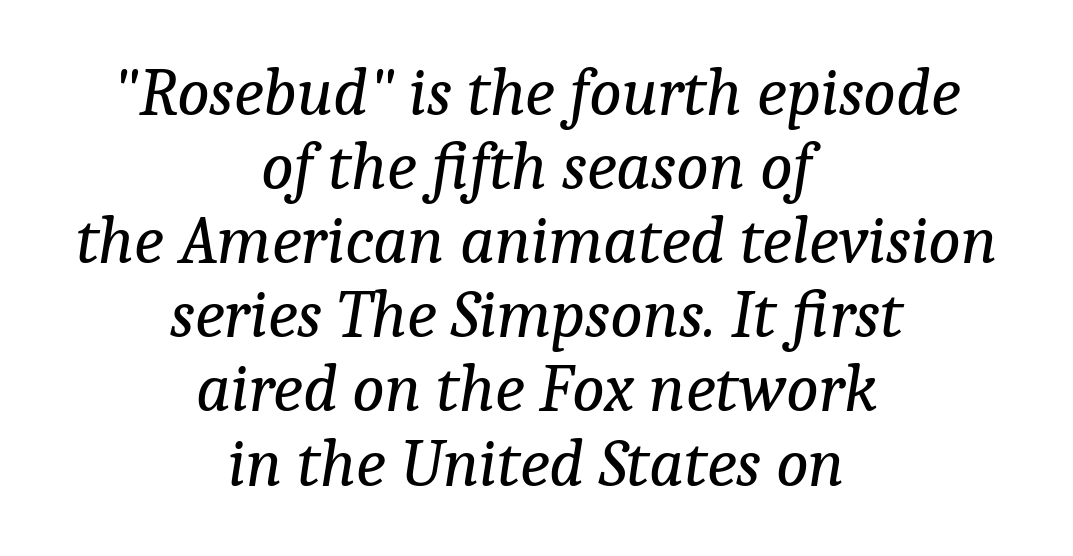
{"serif": "yes", "italic": "yes", "lean": "right", "slant_degrees": 9, "bold": "no", "weight": "regular", "width": "normal", "stroke_contrast": "low", "x_height": "medium", "monospaced": "no", "underline": "no", "align": "center", "line_spacing": "tight", "line_spacing_ratio": 1.09, "letter_spacing": "normal", "letter_spacing_em": 0.0, "glyph_px": 68}
